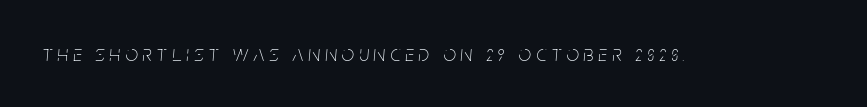
{"italic": "yes", "lean": "right", "slant_degrees": 5, "bold": "no", "underline": "no", "letter_spacing": "wide", "letter_spacing_em": 0.23, "glyph_px": 22}
